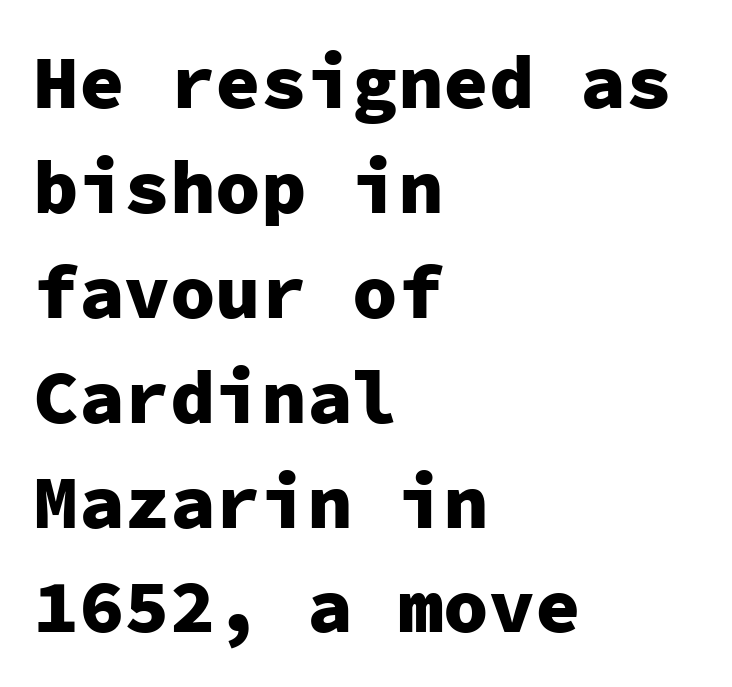
The image shows 76 px heavy sans-serif type, upright, monospaced; set left-aligned, normal line spacing (1.38x), normal letter spacing, not underlined; low stroke contrast and a medium x-height.
